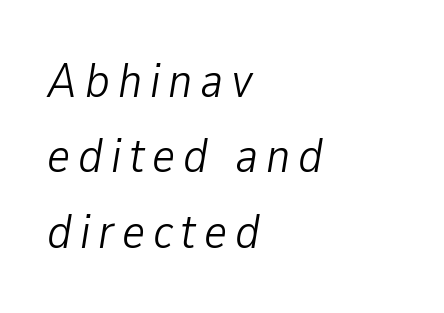
Q: Is the text bold? A: No.
Q: Is the text italic (slanted)? A: Yes, it leans right by about 9 degrees.
Q: Is the text underlined? A: No.
Q: How is the paragraph aligned? A: Left-aligned.
Q: Is the spacing between lines tight, normal or loose? A: Normal.
Q: Width (condensed, normal, or wide)? A: Condensed.
Q: Stroke contrast? A: Low.
Q: x-height? A: Medium.
Q: Monospaced? A: No.
